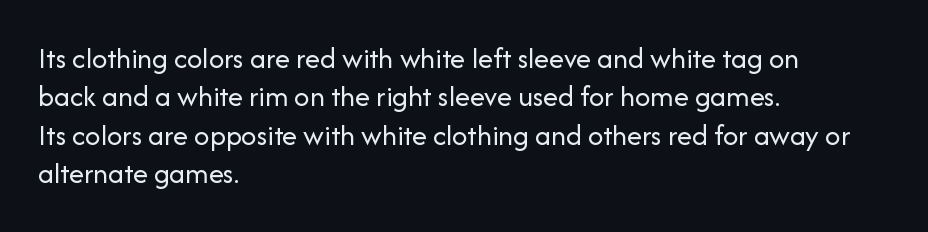
The image shows 30 px regular-weight sans-serif type, upright; set left-aligned, normal line spacing (1.28x), normal letter spacing, not underlined; low stroke contrast and a medium x-height.
